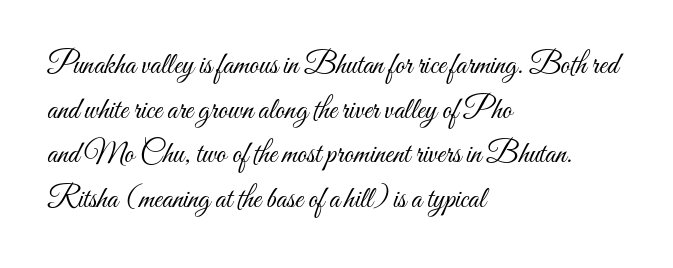
{"bold": "no", "weight": "light", "width": "condensed", "stroke_contrast": "medium", "x_height": "small", "monospaced": "no", "underline": "no", "align": "left", "line_spacing": "normal", "line_spacing_ratio": 1.49, "letter_spacing": "normal", "letter_spacing_em": 0.0, "glyph_px": 30}
